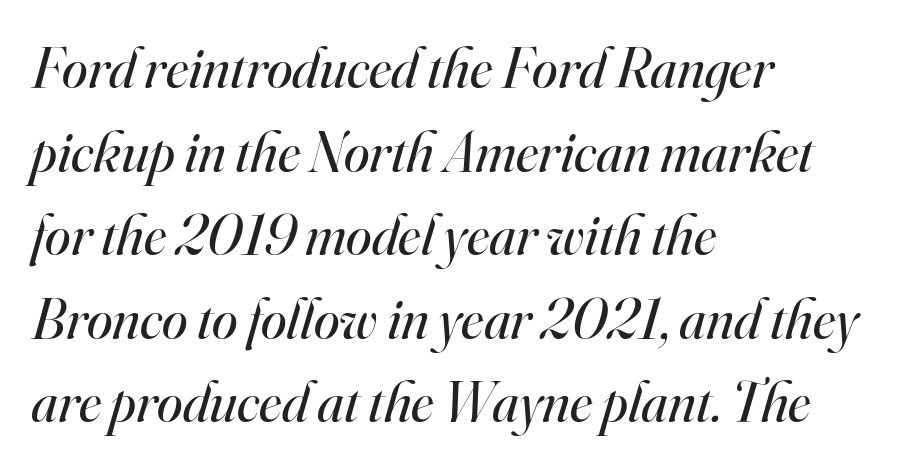
{"serif": "yes", "italic": "yes", "lean": "right", "slant_degrees": 16, "bold": "no", "weight": "regular", "width": "normal", "stroke_contrast": "high", "x_height": "small", "monospaced": "no", "underline": "no", "align": "left", "line_spacing": "normal", "line_spacing_ratio": 1.44, "letter_spacing": "normal", "letter_spacing_em": 0.0, "glyph_px": 58}
